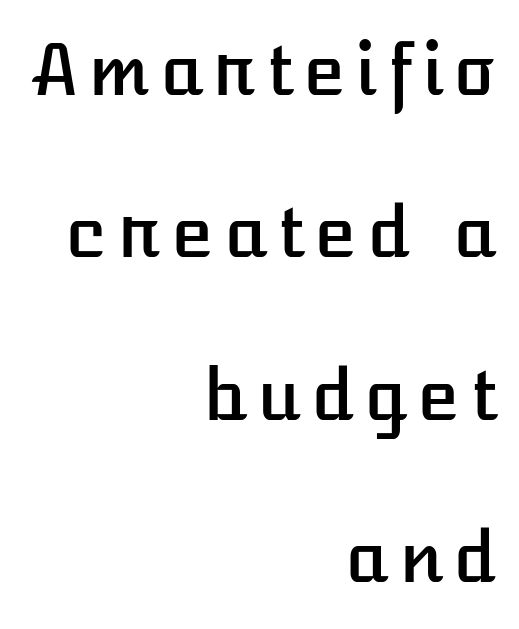
These lines are rendered in a variable-pitch font. No italicization has been applied; the sample stays upright. One-word summary of the alignment: right. Each row of text sits above clean, open space. You could fit nearly another row in the gap between these rows.
